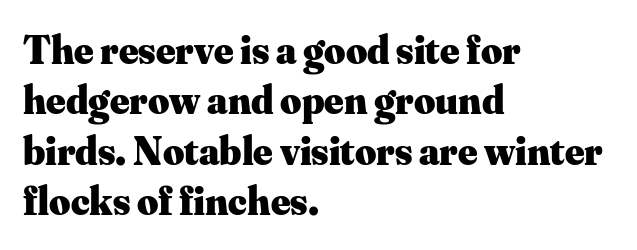
Q: Is the text bold? A: Yes.
Q: Is the text italic (slanted)? A: No, it is upright.
Q: Is the typeface a serif or a sans-serif typeface? A: Serif.
Q: Is the text underlined? A: No.
Q: How is the paragraph aligned? A: Left-aligned.
Q: Is the spacing between letters normal or unusually wide? A: Normal.
Q: Width (condensed, normal, or wide)? A: Normal.
Q: Stroke contrast? A: Medium.
Q: x-height? A: Small.
Q: Monospaced? A: No.
